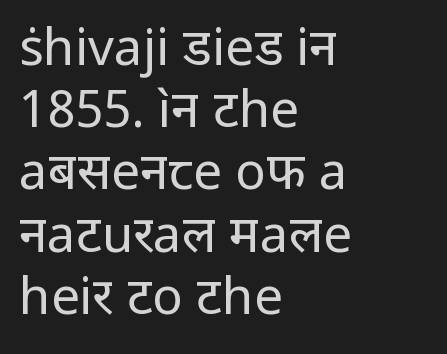
Nobody drew a line under any word here. A typesetter would call this zero additional tracking. These lines are rendered in a variable-pitch font. Weight class: somewhere from thin through regular.
